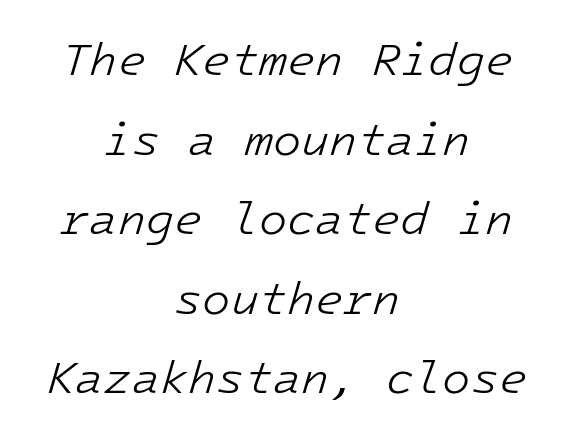
The image shows 46 px light type, italic (leaning right), monospaced; set centered, line spacing 1.73x, normal letter spacing, not underlined; low stroke contrast and a medium x-height.
